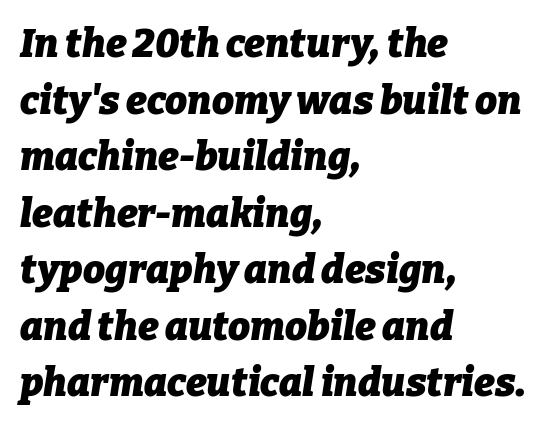
Q: Is the text bold? A: Yes.
Q: Is the text italic (slanted)? A: Yes, it leans right by about 9 degrees.
Q: Is the text underlined? A: No.
Q: How is the paragraph aligned? A: Left-aligned.
Q: Is the spacing between letters normal or unusually wide? A: Normal.
Q: Is the spacing between lines tight, normal or loose? A: Normal.
Q: Width (condensed, normal, or wide)? A: Normal.
Q: Stroke contrast? A: Low.
Q: x-height? A: Medium.
Q: Monospaced? A: No.
